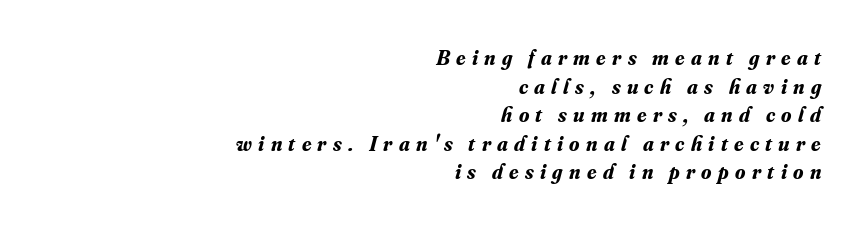
{"italic": "yes", "lean": "right", "slant_degrees": 16, "bold": "yes", "underline": "no", "align": "right", "line_spacing": "normal", "line_spacing_ratio": 1.36, "letter_spacing": "wide", "letter_spacing_em": 0.3, "glyph_px": 21}
